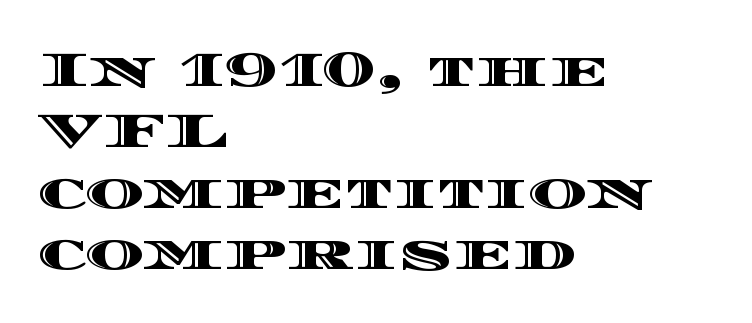
Q: Is the text italic (slanted)? A: No, it is upright.
Q: Is the text underlined? A: No.
Q: How is the paragraph aligned? A: Left-aligned.
Q: Is the spacing between letters normal or unusually wide? A: Normal.
Q: Width (condensed, normal, or wide)? A: Wide.
Q: x-height? A: Large.
Q: Monospaced? A: No.
